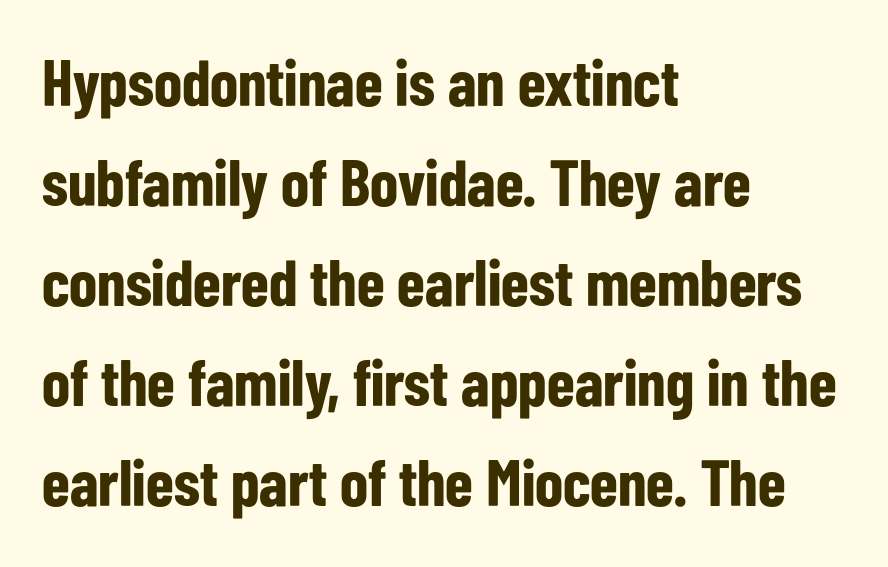
Descender tails drop into unmarked territory. The passage shown is typed in a proportional face where columns would drift. No extra tracking has been applied to these lines. Heft: maximum for text — a bold. Does the type have serifs? No, each stem ends abruptly.
